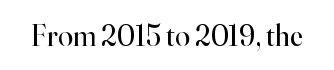
{"serif": "yes", "italic": "no", "bold": "no", "weight": "regular", "width": "normal", "stroke_contrast": "high", "x_height": "small", "monospaced": "no", "underline": "no", "letter_spacing": "normal", "letter_spacing_em": 0.0, "glyph_px": 30}
